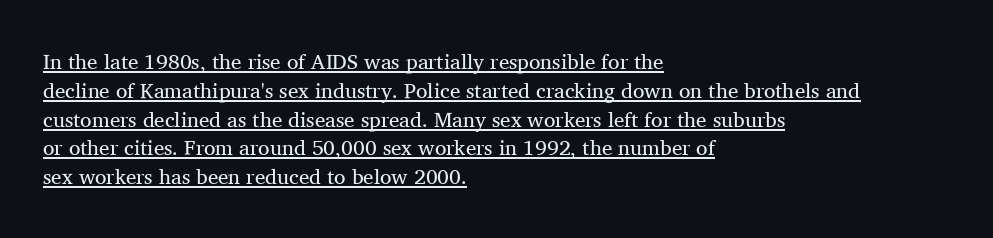
Q: Is the text bold? A: No.
Q: Is the text italic (slanted)? A: No, it is upright.
Q: Is the text underlined? A: Yes.
Q: How is the paragraph aligned? A: Left-aligned.
Q: Is the spacing between letters normal or unusually wide? A: Normal.
Q: Is the spacing between lines tight, normal or loose? A: Normal.
